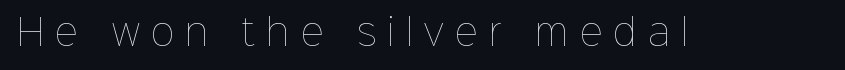
Looks like regular typesetting: each glyph gets only the width it needs. A typesetter would mark this as roman, not italic. The characters are drawn with everyday or finer stroke widths. This rendering features lettering with no underline. Words appear elongated and porous because spacing is wide.
